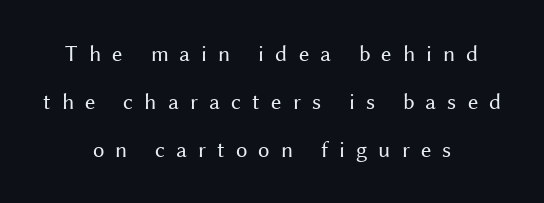
{"italic": "no", "bold": "no", "underline": "no", "align": "center", "line_spacing": "loose", "line_spacing_ratio": 2.08, "letter_spacing": "wide", "letter_spacing_em": 0.48, "glyph_px": 23}
